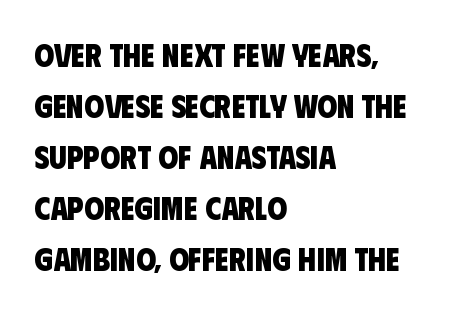
Think of a printed novel: that variable character pitch is what you see here. The face used here is rendered with its standard letterfit. Strong, thick strokes mark this as bold type. Underline: absent. The typesetter chose a ragged-right arrangement here.
